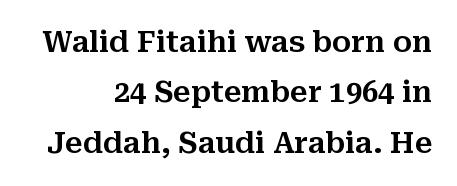
The specimen omits any rule beneath the text block's lines. Nope, not italic — everything's standing straight. The horizontal fit of the characters is conventional and even. Varying glyph widths throughout — classic text-font behaviour. You can tell from the footed stems that serif type was used.
